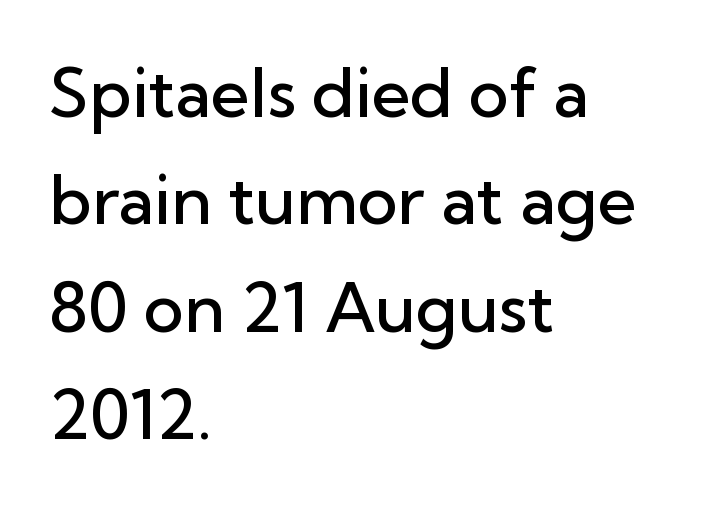
The image shows 68 px semibold sans-serif type, upright; set left-aligned, normal line spacing (1.58x), normal letter spacing, not underlined; low stroke contrast and a medium x-height.
